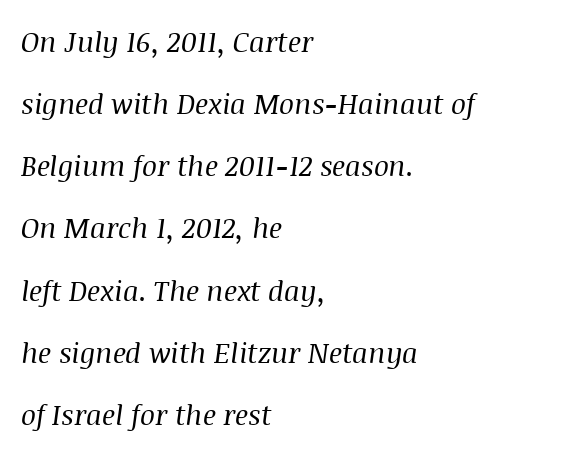
The image shows 28 px regular-weight serif type, italic (leaning right); set left-aligned, loose line spacing (2.22x), normal letter spacing, not underlined; medium stroke contrast and a large x-height.
